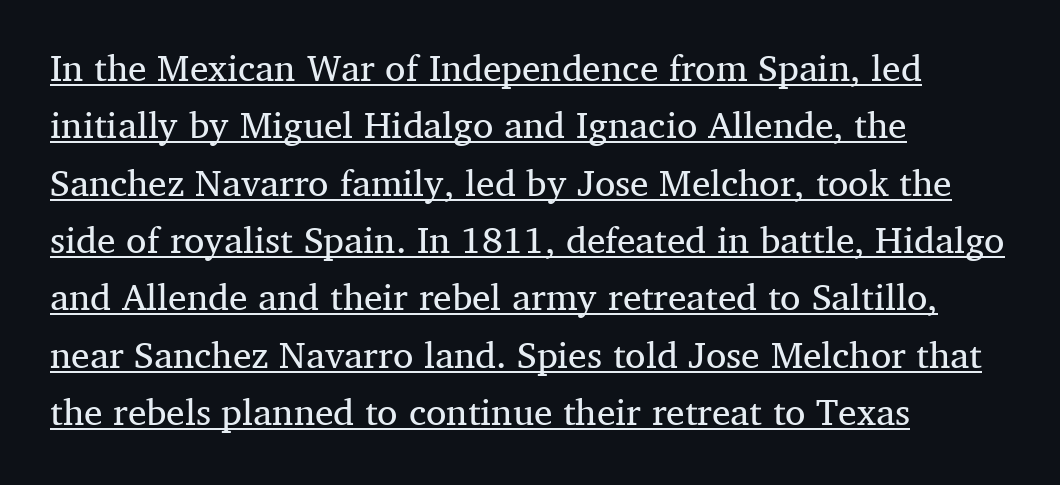
The image shows 37 px regular-weight serif type, upright; set left-aligned, normal line spacing (1.55x), normal letter spacing, underlined; medium stroke contrast and a medium x-height.
